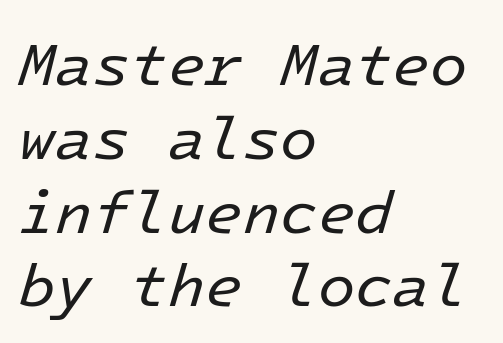
Quick note: underline off. Nobody touched the tracking dial on this one. No extra ink here — the face is not bold. The glyphs look as if they've been sheared to an angle.
